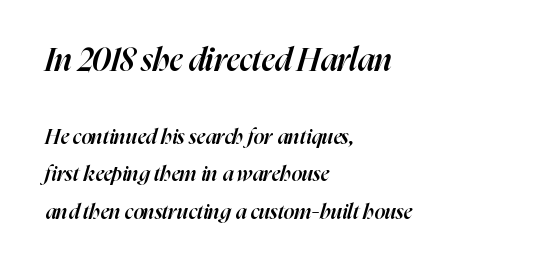
Q: Is the text bold? A: Semi-bold.
Q: Is the text italic (slanted)? A: Yes, it leans right by about 16 degrees.
Q: Is the text underlined? A: No.
Q: How is the paragraph aligned? A: Left-aligned.
Q: Is the spacing between letters normal or unusually wide? A: Normal.
Q: Which block of text is set in a larger size, the first (top) or the second (bottom)? A: The first (top) one.
Q: Width (condensed, normal, or wide)? A: Normal.
Q: Stroke contrast? A: High.
Q: x-height? A: Medium.
Q: Monospaced? A: No.
